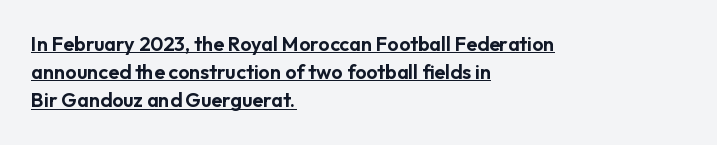
Like a heading marked for emphasis, these lines bear an underscore. Interline gaps are of average width in this sample. What stands out about the letter spacing? Nothing — it is the standard amount. These lines are set flush left with a ragged right edge.
